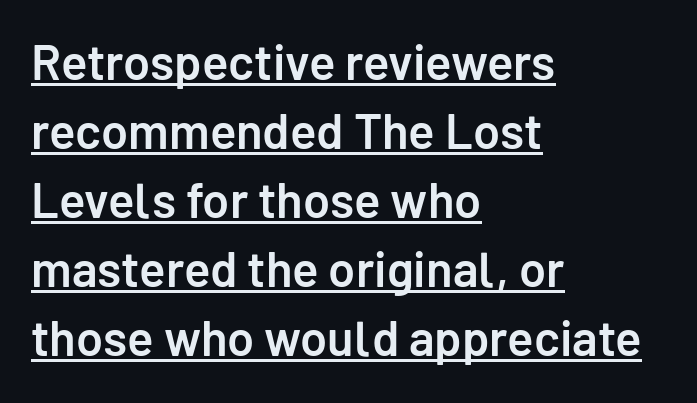
Does the copy run flush right? No — it runs flush left. A typesetter would label this face a sans. Every word sits above its own underline. Nope, not italic — everything's standing straight. Proportional: the letters do not fall into vertical columns.
